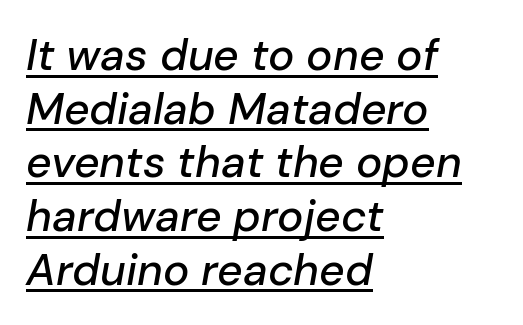
The image shows 44 px text type, italic (leaning right); set left-aligned, line spacing 1.22x, normal letter spacing, underlined; low stroke contrast and a medium x-height.
